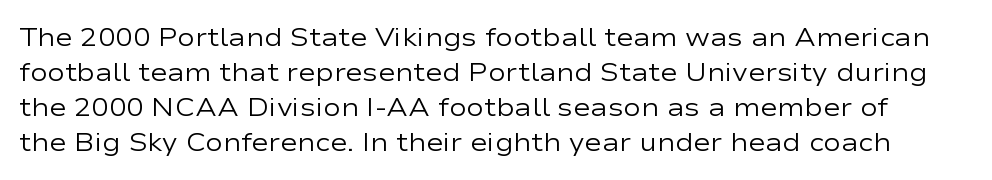
{"italic": "no", "bold": "no", "underline": "no", "line_spacing": "normal", "line_spacing_ratio": 1.34, "letter_spacing": "normal", "letter_spacing_em": 0.0, "glyph_px": 26}
